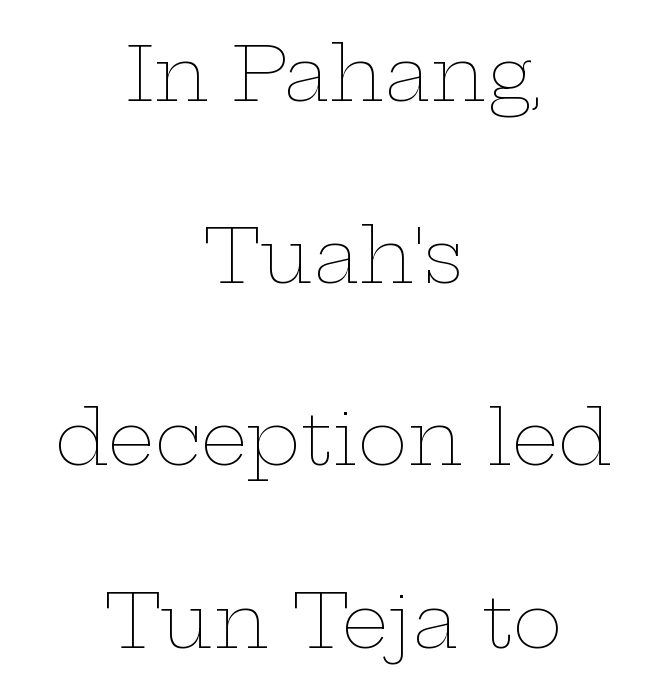
The image shows 75 px thin, wide type, upright; set centered, loose line spacing (2.43x), normal letter spacing, not underlined; low stroke contrast and a medium x-height.
